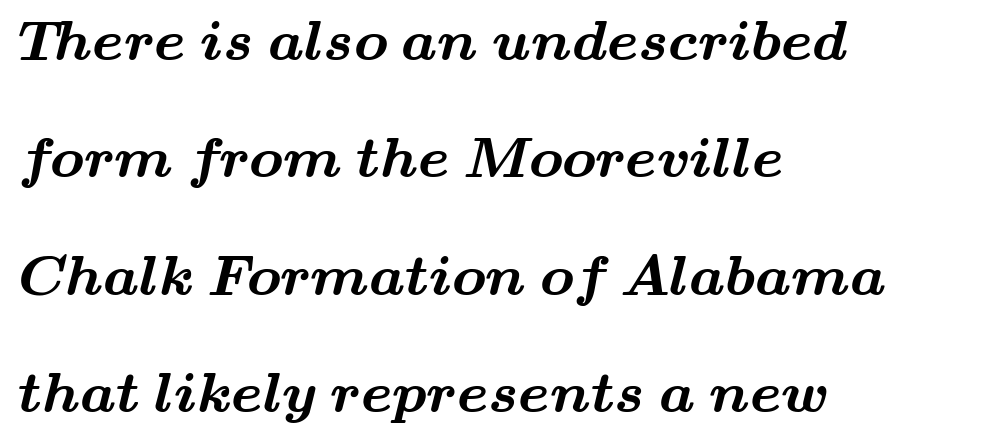
Q: Is the text bold? A: Yes.
Q: Is the typeface a serif or a sans-serif typeface? A: Serif.
Q: Is the text underlined? A: No.
Q: How is the paragraph aligned? A: Left-aligned.
Q: Is the spacing between letters normal or unusually wide? A: Normal.
Q: Is the spacing between lines tight, normal or loose? A: Loose.
Q: Width (condensed, normal, or wide)? A: Wide.
Q: Stroke contrast? A: Medium.
Q: x-height? A: Small.
Q: Monospaced? A: No.
